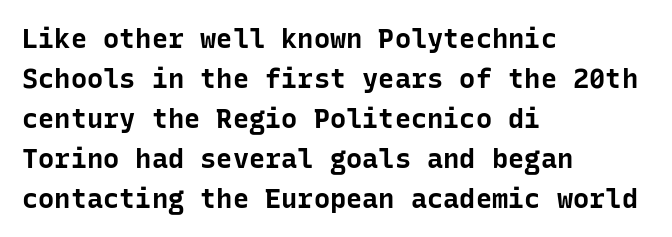
{"italic": "no", "bold": "yes", "underline": "no", "align": "left", "line_spacing": "normal", "line_spacing_ratio": 1.48, "letter_spacing": "normal", "letter_spacing_em": 0.0, "glyph_px": 27}
